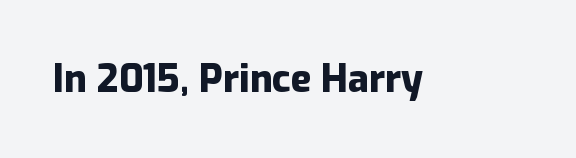
{"serif": "no", "italic": "no", "bold": "yes", "weight": "heavy", "width": "normal", "stroke_contrast": "low", "x_height": "medium", "monospaced": "no", "underline": "no", "letter_spacing": "normal", "letter_spacing_em": 0.0, "glyph_px": 38}
